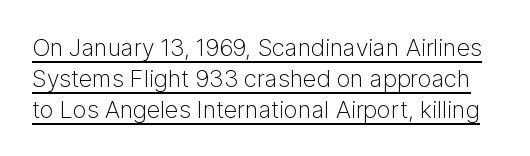
Q: Is the text bold? A: No.
Q: Is the text italic (slanted)? A: No, it is upright.
Q: Is the text underlined? A: Yes.
Q: Is the spacing between letters normal or unusually wide? A: Normal.
Q: Is the spacing between lines tight, normal or loose? A: Normal.
